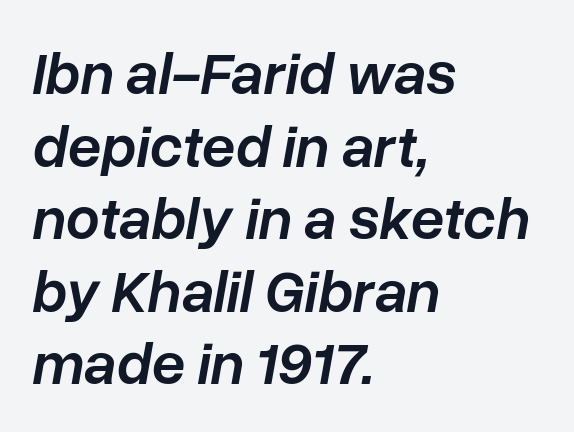
Q: Is the text bold? A: Semi-bold.
Q: Is the text italic (slanted)? A: Yes, it leans right by about 10 degrees.
Q: Is the text underlined? A: No.
Q: How is the paragraph aligned? A: Left-aligned.
Q: Is the spacing between letters normal or unusually wide? A: Normal.
Q: Width (condensed, normal, or wide)? A: Normal.
Q: Stroke contrast? A: Low.
Q: x-height? A: Medium.
Q: Monospaced? A: No.
